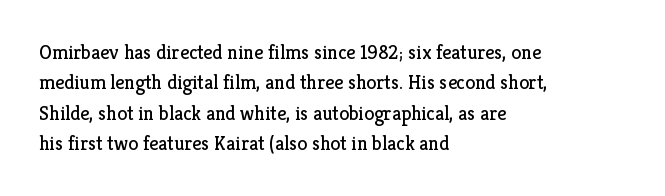
Q: Is the text bold? A: No.
Q: Is the text italic (slanted)? A: No, it is upright.
Q: Is the text underlined? A: No.
Q: How is the paragraph aligned? A: Left-aligned.
Q: Is the spacing between letters normal or unusually wide? A: Normal.
Q: Is the spacing between lines tight, normal or loose? A: Normal.
